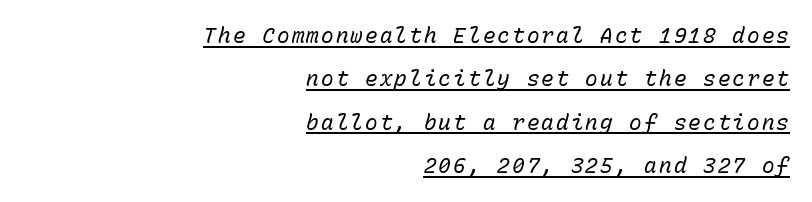
{"italic": "yes", "lean": "right", "slant_degrees": 15, "bold": "no", "underline": "yes", "align": "right", "line_spacing": "loose", "line_spacing_ratio": 2.06, "glyph_px": 21}
